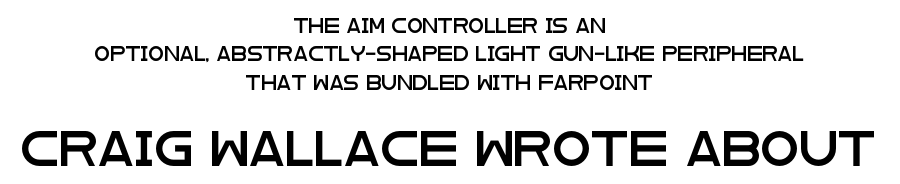
Q: Is the text italic (slanted)? A: No, it is upright.
Q: Is the typeface a serif or a sans-serif typeface? A: Sans-serif.
Q: Is the text underlined? A: No.
Q: How is the paragraph aligned? A: Centered.
Q: Is the spacing between letters normal or unusually wide? A: Normal.
Q: Is the spacing between lines tight, normal or loose? A: Loose.
Q: Which block of text is set in a larger size, the first (top) or the second (bottom)? A: The second (bottom) one.
Q: Width (condensed, normal, or wide)? A: Wide.
Q: Stroke contrast? A: Low.
Q: x-height? A: Large.
Q: Monospaced? A: No.
